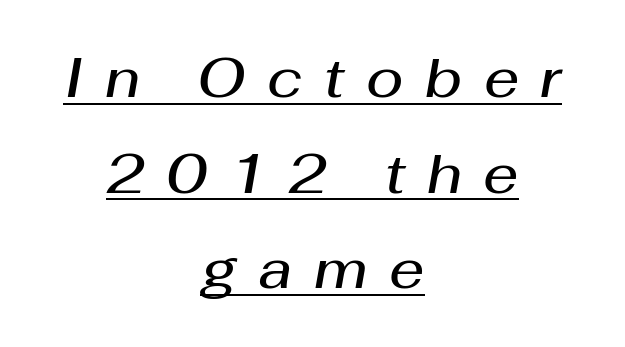
{"italic": "yes", "lean": "right", "slant_degrees": 10, "bold": "semi", "weight": "semibold", "width": "normal", "stroke_contrast": "medium", "x_height": "medium", "monospaced": "no", "underline": "yes", "align": "center", "line_spacing_ratio": 1.74, "letter_spacing": "wide", "letter_spacing_em": 0.39, "glyph_px": 55}
